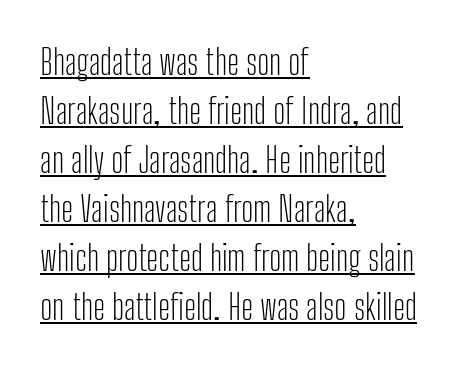
The passage is arranged the way most books set body copy — flush left. Unbolded letterforms with no extra heft. Letter spacing: default. You can see a thin bar hugging the bottom of the glyphs. The vertical gap from one line to the next is medium.
